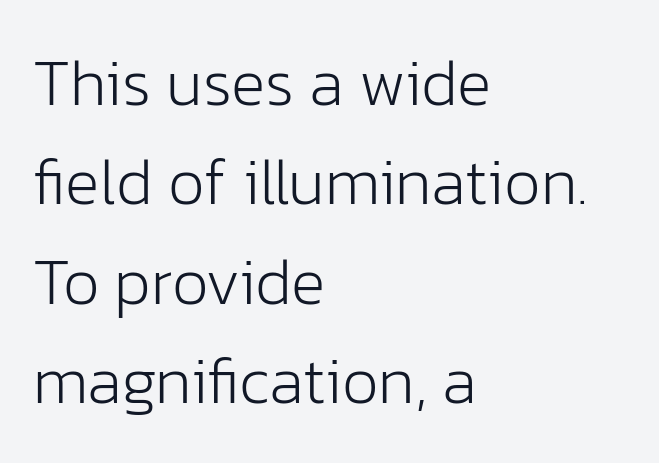
{"serif": "no", "italic": "no", "bold": "no", "weight": "light", "width": "normal", "stroke_contrast": "low", "x_height": "medium", "monospaced": "no", "underline": "no", "align": "left", "line_spacing": "normal", "line_spacing_ratio": 1.53, "letter_spacing": "normal", "letter_spacing_em": 0.0, "glyph_px": 65}
